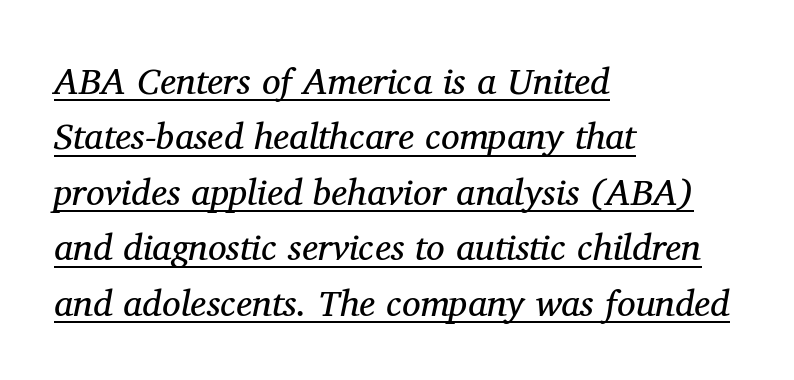
{"serif": "yes", "italic": "yes", "lean": "right", "slant_degrees": 11, "bold": "no", "weight": "regular", "width": "normal", "stroke_contrast": "medium", "x_height": "medium", "monospaced": "no", "underline": "yes", "align": "left", "line_spacing": "normal", "line_spacing_ratio": 1.5, "letter_spacing": "normal", "letter_spacing_em": 0.0, "glyph_px": 37}
